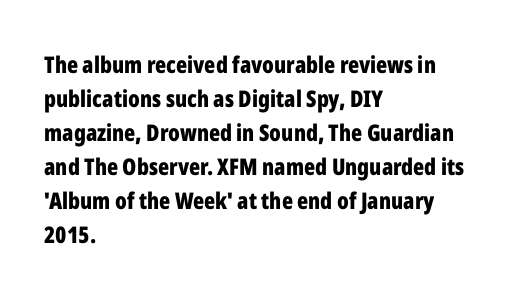
Q: Is the text bold? A: Yes.
Q: Is the text italic (slanted)? A: No, it is upright.
Q: Is the text underlined? A: No.
Q: How is the paragraph aligned? A: Left-aligned.
Q: Is the spacing between letters normal or unusually wide? A: Normal.
Q: Is the spacing between lines tight, normal or loose? A: Normal.
